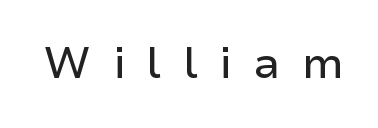
The passage shown is typed in a proportional face where columns would drift. The space directly below the letters is spotless. The rendering shows plain stroke endings on the letterforms — a sans-serif design. A roman cut, with each character standing at attention.
